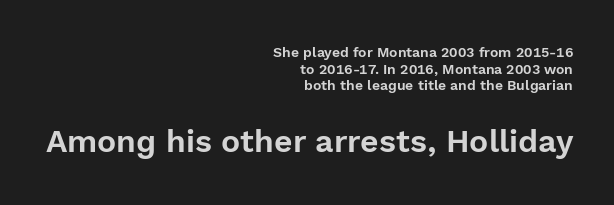
The image shows 32 px sans-serif type, upright; set right-aligned, line spacing 1.18x, normal letter spacing, not underlined; the second (bottom) block is 2.29x larger; a medium x-height.
